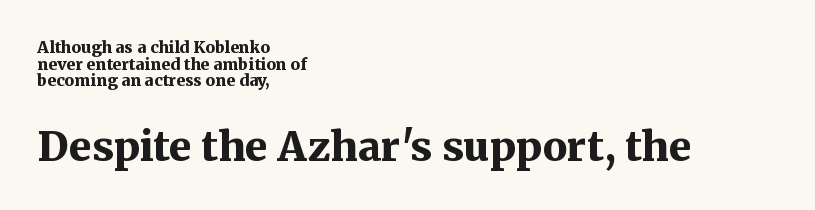
The passage is arranged the way most books set body copy — flush left. On the weight axis this lands at bold, roughly 700. Typesetter's note — lower block bumped up in size, upper block left smaller. Old-style or modern, the face here clearly has serifs. Note the varied advance widths — an 'i' is clearly narrower than an 'm'.
